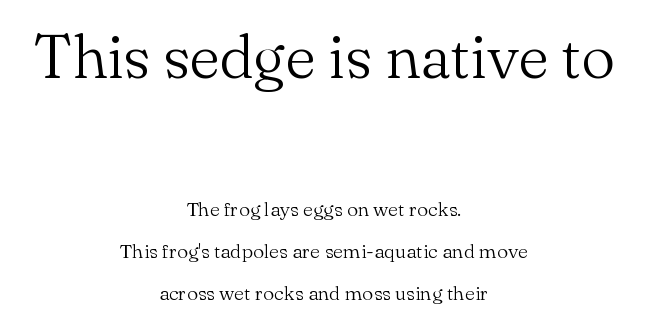
The image shows 61 px light serif type, upright; set centered, loose line spacing (2.11x), normal letter spacing, not underlined; the first (top) block is 3.05x larger; medium stroke contrast and a small x-height.
